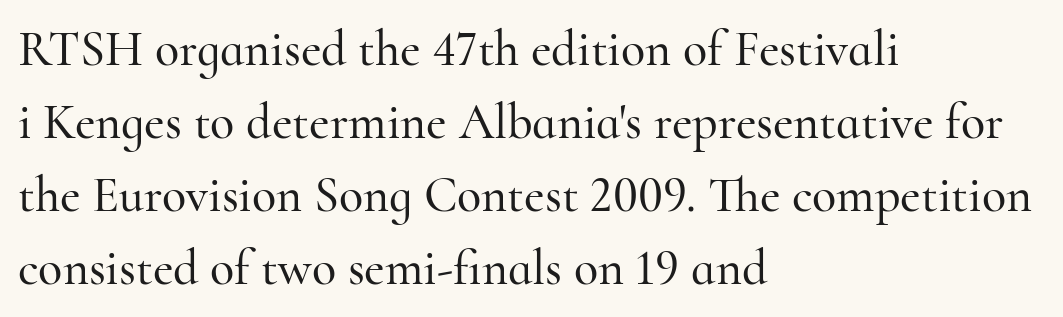
{"serif": "yes", "italic": "no", "width": "normal", "stroke_contrast": "high", "x_height": "small", "monospaced": "no", "underline": "no", "align": "left", "line_spacing": "normal", "line_spacing_ratio": 1.46, "letter_spacing": "normal", "letter_spacing_em": 0.0, "glyph_px": 50}
